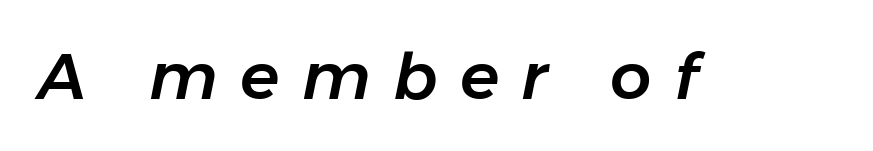
Note the varied advance widths — an 'i' is clearly narrower than an 'm'. Look at the tracking — it's clearly loosened, letters drifting apart. No word sits above an underline. When letters slant like this, we call the style italic.
